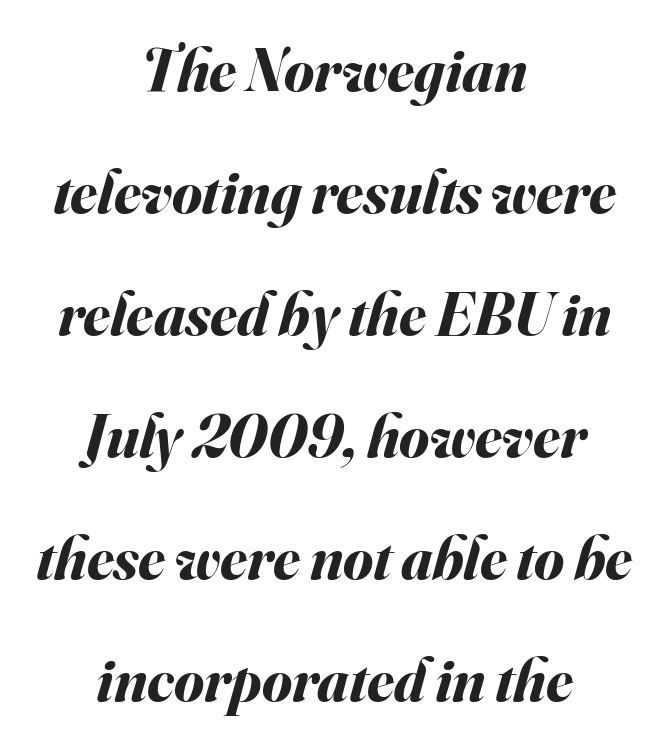
A centered setting, common on invitations and titles, is used for this passage. Caption: bold face, heavy strokes. Regarding leading, the lines here are spaced well apart. Plain, unruled lines of type. Do the characters align in a grid? No, the font is proportional. Honestly, the letter spacing is just normal — you wouldn't notice it.
